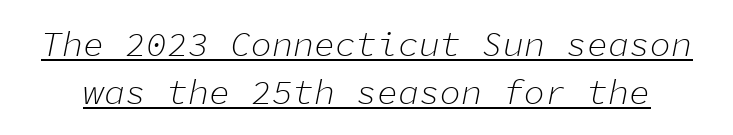
Fixed-width glyphs throughout — classic coding-font behaviour. Here the glyphs are tracked normally, forming tight word shapes. Somebody hit Ctrl+U on this one — the words are underlined. Emphasis-style slanted type is in use. This sample keeps an unexceptional amount of space between lines.
